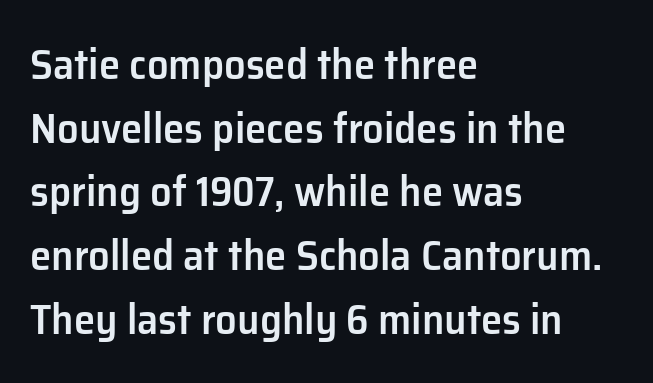
{"serif": "no", "italic": "no", "bold": "semi", "weight": "semibold", "width": "normal", "stroke_contrast": "low", "x_height": "medium", "monospaced": "no", "underline": "no", "align": "left", "line_spacing": "normal", "line_spacing_ratio": 1.48, "letter_spacing": "normal", "letter_spacing_em": 0.0, "glyph_px": 43}
